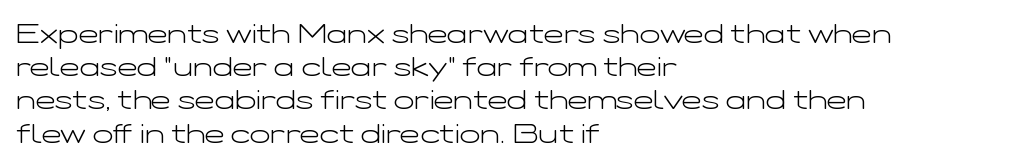
{"italic": "no", "bold": "no", "underline": "no", "align": "left", "line_spacing_ratio": 1.23, "letter_spacing": "normal", "letter_spacing_em": 0.0, "glyph_px": 27}
